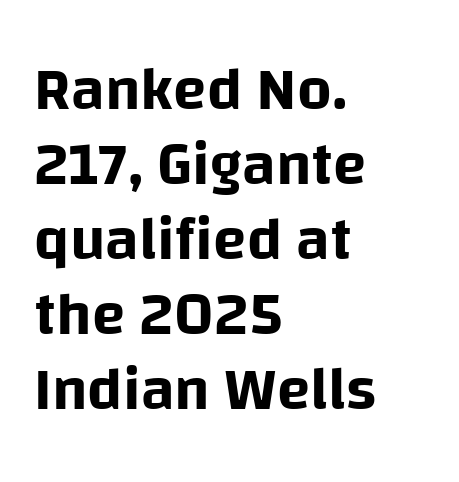
Q: Is the text italic (slanted)? A: No, it is upright.
Q: Is the typeface a serif or a sans-serif typeface? A: Sans-serif.
Q: Is the text underlined? A: No.
Q: How is the paragraph aligned? A: Left-aligned.
Q: Is the spacing between letters normal or unusually wide? A: Normal.
Q: Width (condensed, normal, or wide)? A: Normal.
Q: Stroke contrast? A: Low.
Q: x-height? A: Large.
Q: Monospaced? A: No.
